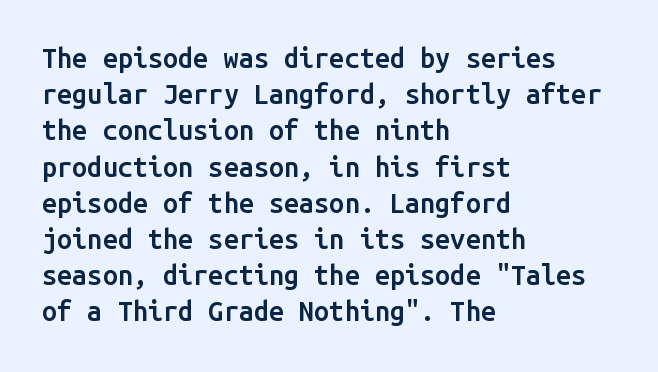
{"italic": "no", "bold": "semi", "underline": "no", "align": "left", "line_spacing": "normal", "line_spacing_ratio": 1.34, "letter_spacing": "normal", "letter_spacing_em": 0.0, "glyph_px": 27}
